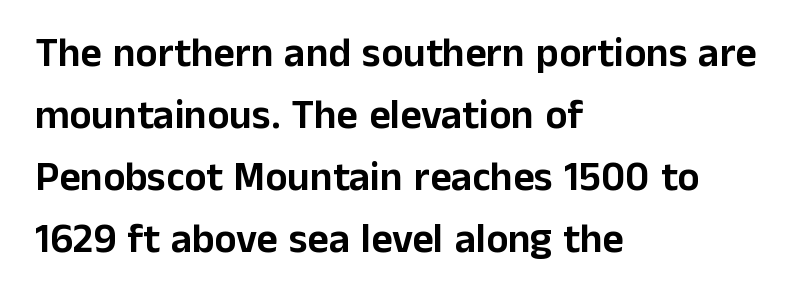
{"serif": "no", "italic": "no", "width": "normal", "stroke_contrast": "low", "x_height": "medium", "monospaced": "no", "underline": "no", "align": "left", "line_spacing": "normal", "line_spacing_ratio": 1.51, "letter_spacing": "normal", "letter_spacing_em": 0.0, "glyph_px": 41}
